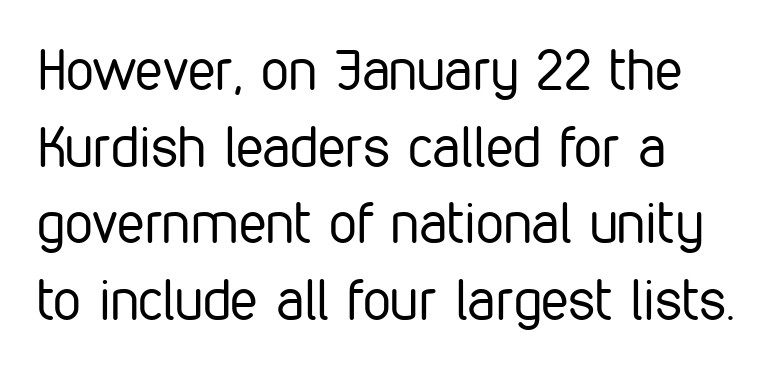
The image shows 56 px regular-weight, condensed sans-serif type, upright; set left-aligned, normal line spacing (1.37x), normal letter spacing, not underlined; low stroke contrast and a medium x-height.
